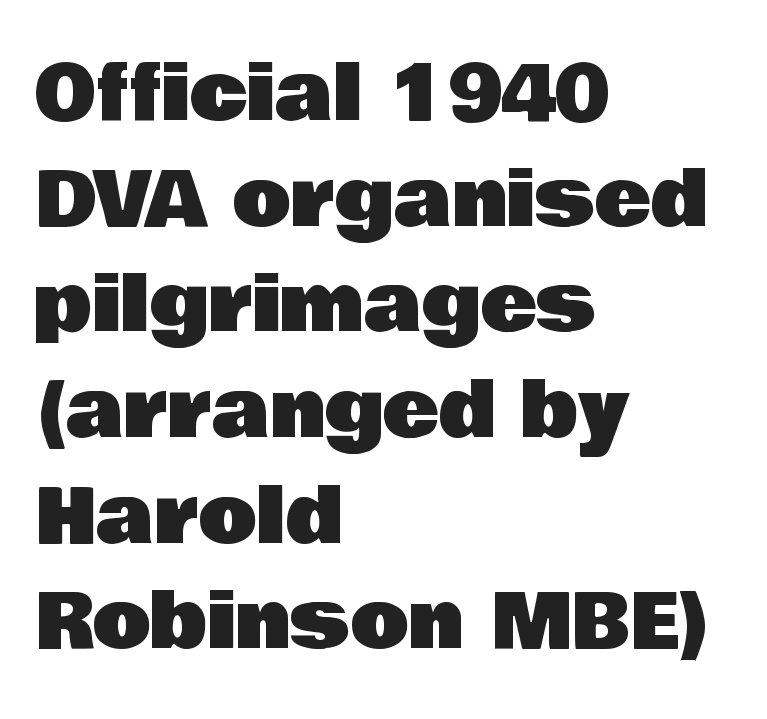
The image shows 76 px sans-serif type, upright; set left-aligned, normal line spacing (1.39x), normal letter spacing, not underlined; low stroke contrast and a large x-height.
